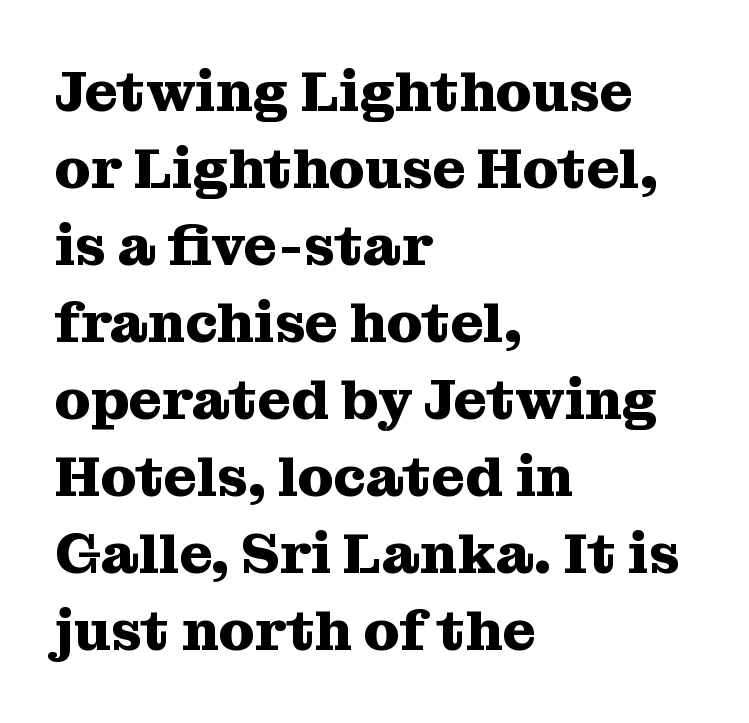
The tracking reads as untouched default to a designer's eye. Whoever set this chose a conventional vertical rhythm. Serifs: yes, visible at the terminals of the letterforms. Character widths vary here, with narrow letters taking less room than wide ones. Nobody drew a line under any word here.
